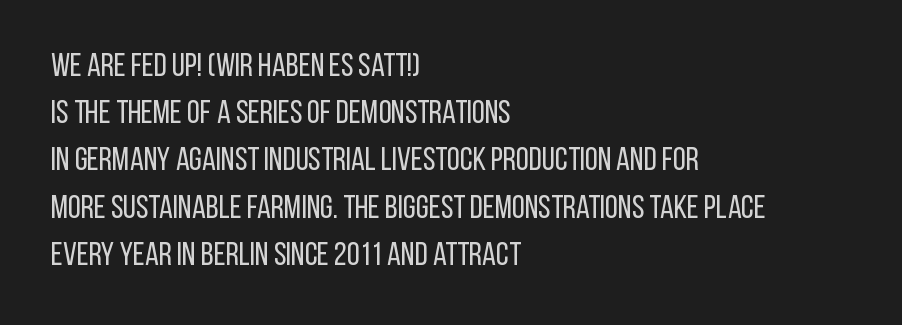
A typesetter would call this proportional, since set widths differ per character. Is the letter spacing exaggerated? No — it looks like the ordinary default. No letter is thick-stroked: the sample isn't bold. These lines stack with their left ends in a neat column.
